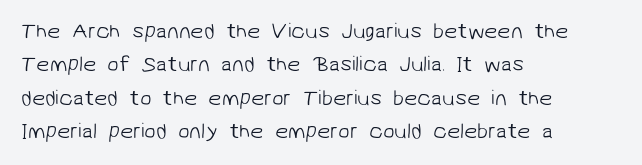
Check under the words: just untouched page. This sample uses plain, unmodified letter spacing. The compositor pushed each line to the left boundary. Nothing heavy about these letters — not bold at all.
